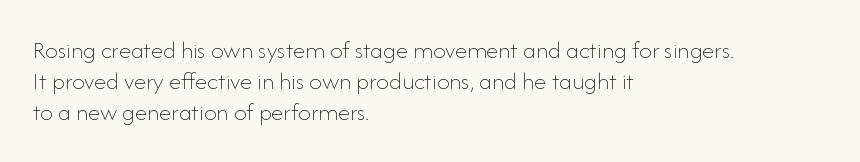
A light-to-regular cut is what we see here. Clear beneath every line of the passage. Vertical strokes here are truly vertical. The passage shown has conventional tracking throughout. Leftover space on each line is placed entirely after the last word.
